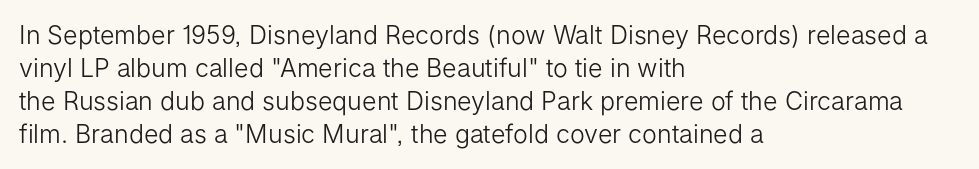
{"italic": "no", "bold": "no", "underline": "no", "align": "left", "line_spacing": "normal", "line_spacing_ratio": 1.32, "letter_spacing": "normal", "letter_spacing_em": 0.0, "glyph_px": 25}
